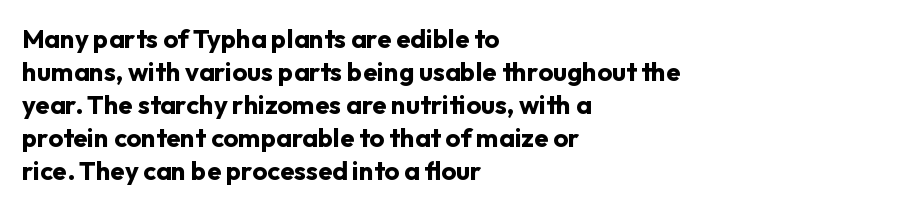
{"italic": "no", "bold": "yes", "underline": "no", "align": "left", "line_spacing": "normal", "line_spacing_ratio": 1.27, "letter_spacing": "normal", "letter_spacing_em": 0.0, "glyph_px": 26}
